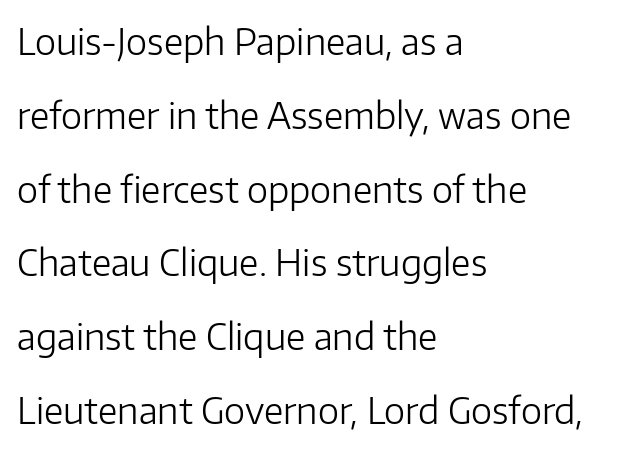
{"serif": "no", "italic": "no", "bold": "no", "weight": "light", "width": "normal", "stroke_contrast": "low", "x_height": "medium", "monospaced": "no", "underline": "no", "align": "left", "line_spacing": "loose", "line_spacing_ratio": 2.05, "letter_spacing": "normal", "letter_spacing_em": 0.0, "glyph_px": 36}
